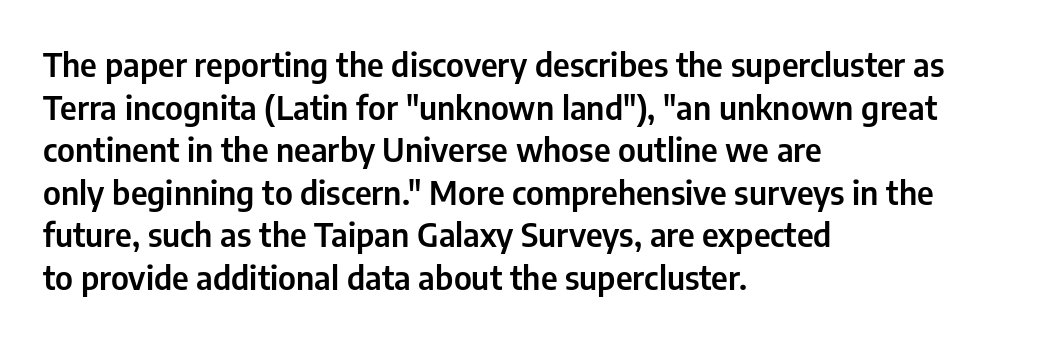
Q: Is the text italic (slanted)? A: No, it is upright.
Q: Is the typeface a serif or a sans-serif typeface? A: Sans-serif.
Q: Is the text underlined? A: No.
Q: How is the paragraph aligned? A: Left-aligned.
Q: Is the spacing between letters normal or unusually wide? A: Normal.
Q: Is the spacing between lines tight, normal or loose? A: Normal.
Q: Width (condensed, normal, or wide)? A: Condensed.
Q: Stroke contrast? A: Low.
Q: x-height? A: Medium.
Q: Monospaced? A: No.
